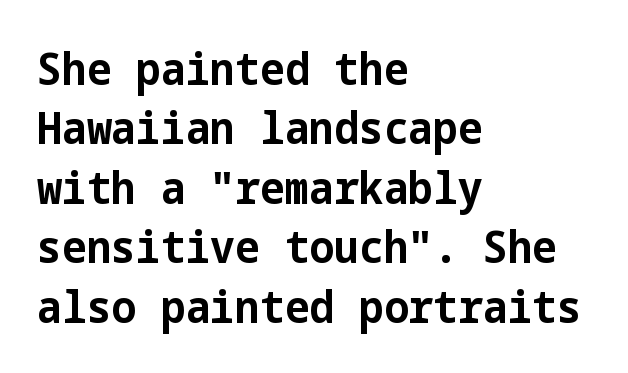
Q: Is the text bold? A: Yes.
Q: Is the text italic (slanted)? A: No, it is upright.
Q: Is the typeface a serif or a sans-serif typeface? A: Sans-serif.
Q: Is the text underlined? A: No.
Q: How is the paragraph aligned? A: Left-aligned.
Q: Is the spacing between letters normal or unusually wide? A: Normal.
Q: Is the spacing between lines tight, normal or loose? A: Normal.
Q: Width (condensed, normal, or wide)? A: Normal.
Q: Stroke contrast? A: Low.
Q: x-height? A: Medium.
